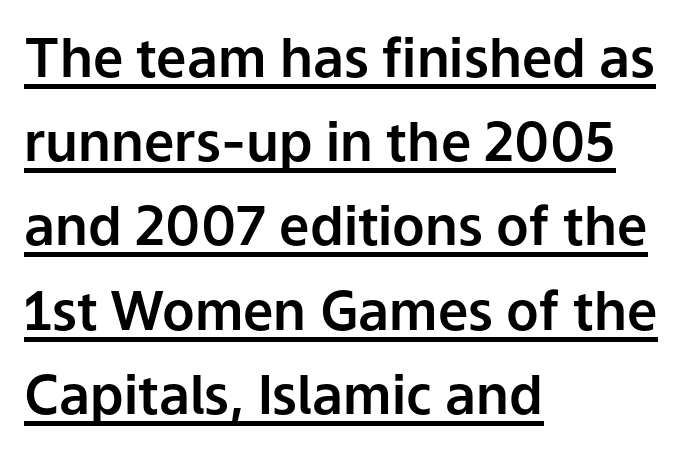
Underlining? Definitely there. You could not count columns in this text — the font is proportionally spaced. Check where the strokes stop: nothing finishes them off — pure sans. The lettering holds an erect, upright posture throughout. Reading down the column, the eye jumps a familiar distance to each next line. Short and long lines alike share a common starting point at left.
